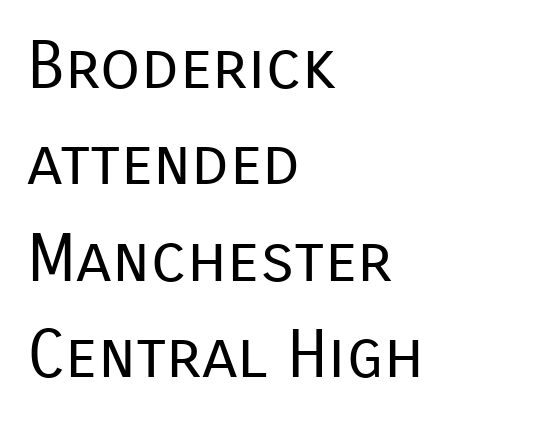
The image shows 66 px regular-weight sans-serif type, upright; set left-aligned, normal line spacing (1.46x), normal letter spacing, not underlined; low stroke contrast and a medium x-height.
